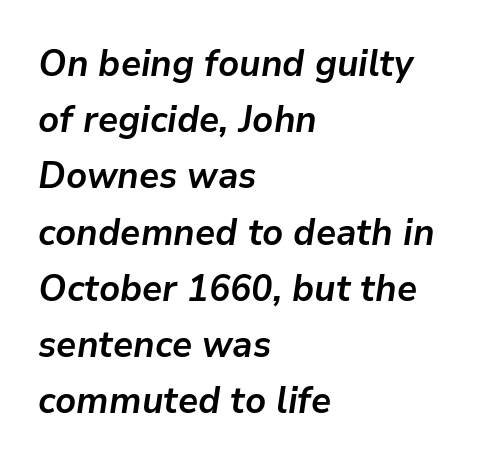
The image shows 37 px semibold type, italic (leaning right); set left-aligned, normal line spacing (1.52x), normal letter spacing, not underlined; low stroke contrast and a medium x-height.
